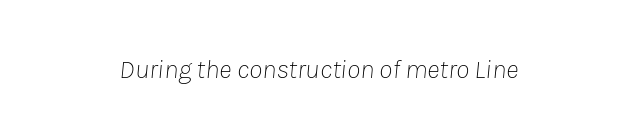
Glance below the letters and you will spot only blank space. The text carries the slant typical of an italic or oblique font. Stroke mass is kept to a normal reading level or below. The passage shown has conventional tracking throughout.
